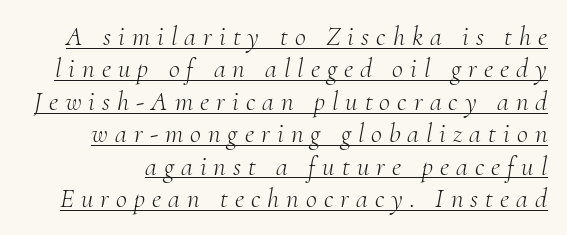
{"italic": "yes", "lean": "right", "slant_degrees": 10, "bold": "no", "underline": "yes", "line_spacing_ratio": 1.2, "letter_spacing": "wide", "letter_spacing_em": 0.26, "glyph_px": 27}
